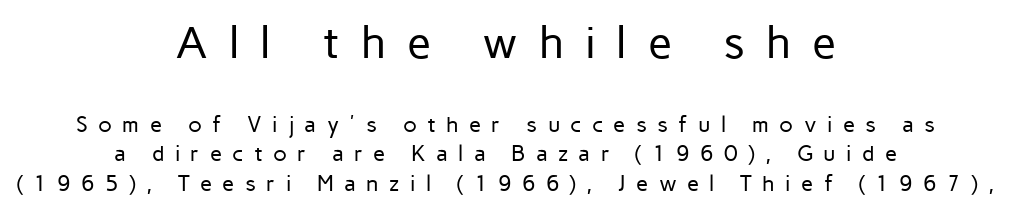
The more generous point size was reserved for the upper chunk. Line spacing here is normal. Unbolded letterforms with no extra heft. Examine the stroke ends and you'll find no serifs. The rag falls on both sides of this text block equally.
